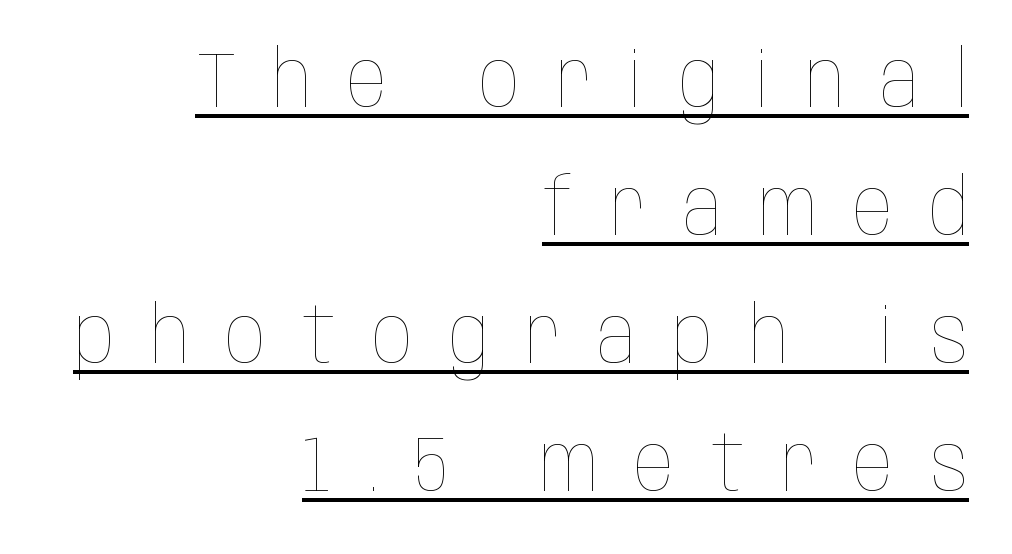
The image shows 79 px thin, condensed type, upright; set right-aligned, normal line spacing (1.62x), unusually wide letter spacing (+0.46 em), underlined; low stroke contrast and a large x-height.
